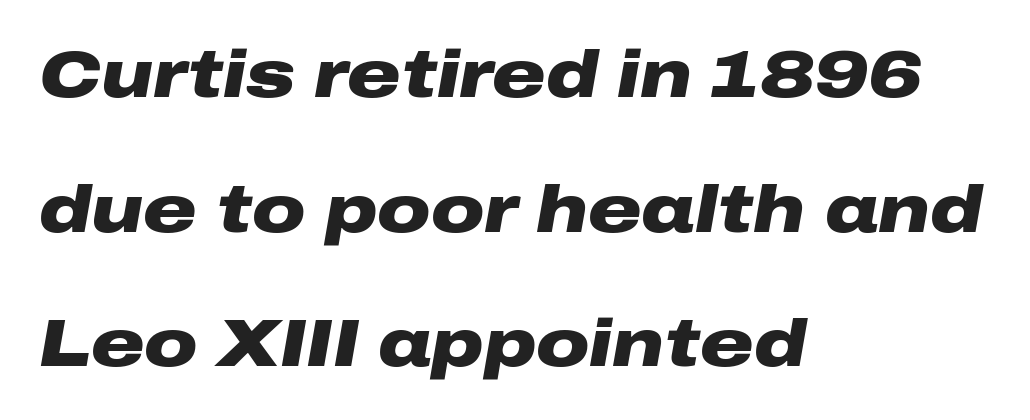
This sample trades compactness for vertical openness between lines. Caption: multi-line text, flush left, ragged right. Compared with ordinary roman type, these characters are visibly tilted. This is heavy type, rendered in bold.
